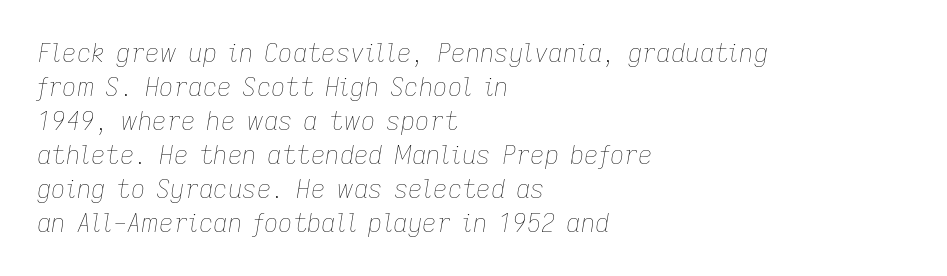
The image shows 25 px text type, italic (leaning right); set left-aligned, normal line spacing (1.36x), normal letter spacing, not underlined.
